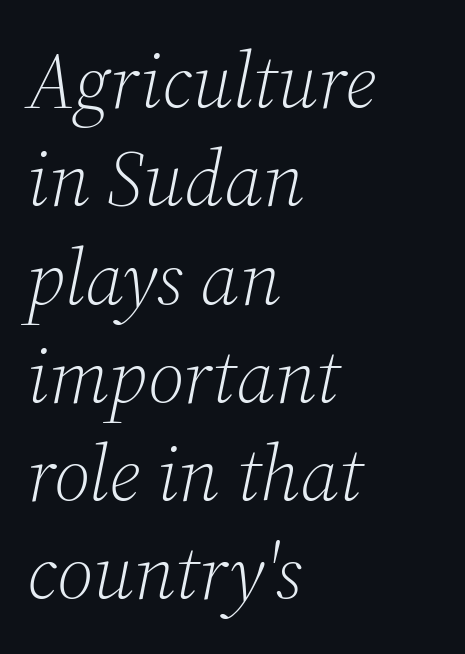
A typesetter would call this proportional, since set widths differ per character. When letters slant like this, we call the style italic. No chunkiness to these letters — they're not bold. Whoever set this chose a conventional vertical rhythm.
